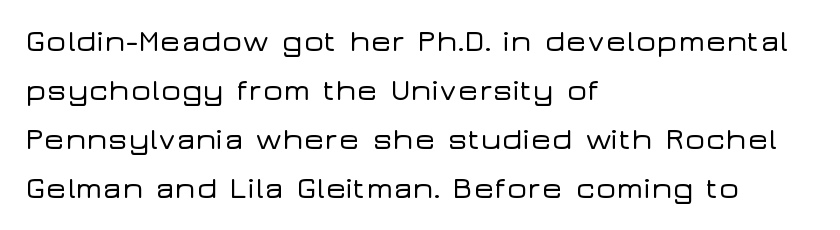
{"serif": "no", "italic": "no", "width": "wide", "stroke_contrast": "low", "x_height": "medium", "monospaced": "no", "underline": "no", "align": "left", "line_spacing": "normal", "line_spacing_ratio": 1.58, "letter_spacing": "normal", "letter_spacing_em": 0.0, "glyph_px": 31}
